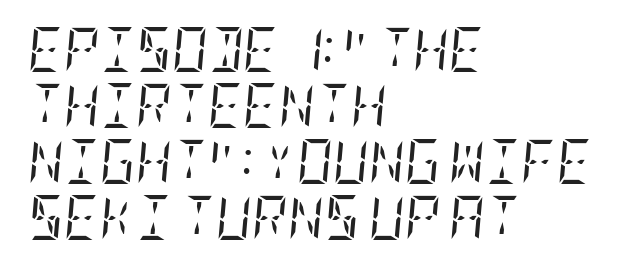
The image shows 44 px regular-weight, condensed serif type, italic (leaning right); set left-aligned, normal line spacing (1.27x), normal letter spacing, not underlined; low stroke contrast and a large x-height.
